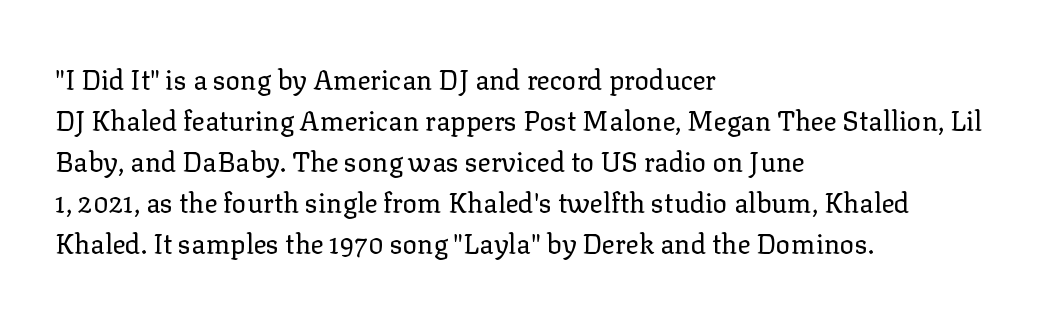
{"italic": "no", "bold": "no", "underline": "no", "align": "left", "line_spacing": "normal", "line_spacing_ratio": 1.52, "letter_spacing": "normal", "letter_spacing_em": 0.0, "glyph_px": 27}
